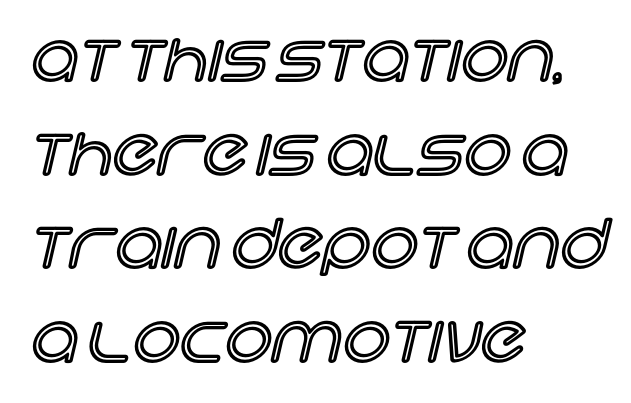
The face used here is proportionally spaced, like ordinary book or web type. Compared with typical body copy, the letter spacing here is the same. The space between consecutive lines is moderate. The string is rendered with underlining switched off. Which margin do the lines hug? The left one — the right edge is uneven.
